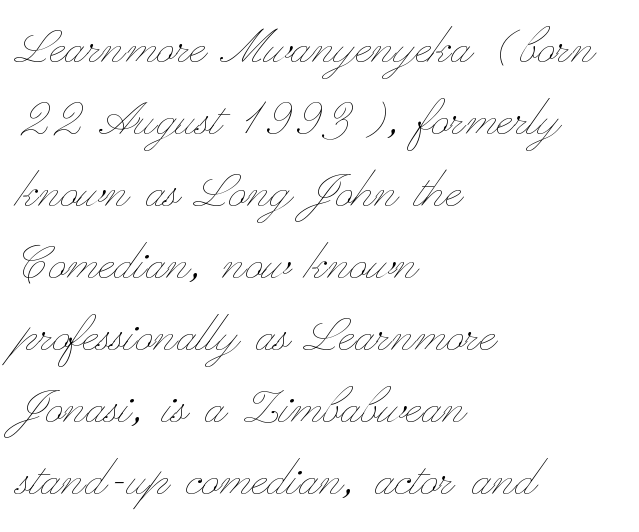
The passage is arranged the way most books set body copy — flush left. Glyph-to-glyph distance matches everyday printed text. Spacing verdict: proportional, widths tailored to each character. A light-to-regular cut is what we see here.
